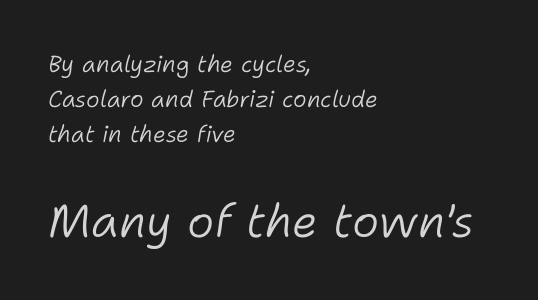
Q: Is the text bold? A: No.
Q: Is the text italic (slanted)? A: Yes, it leans right by about 11 degrees.
Q: Is the text underlined? A: No.
Q: How is the paragraph aligned? A: Left-aligned.
Q: Is the spacing between letters normal or unusually wide? A: Normal.
Q: Is the spacing between lines tight, normal or loose? A: Normal.
Q: Which block of text is set in a larger size, the first (top) or the second (bottom)? A: The second (bottom) one.
Q: Width (condensed, normal, or wide)? A: Normal.
Q: Stroke contrast? A: Low.
Q: x-height? A: Medium.
Q: Monospaced? A: No.
